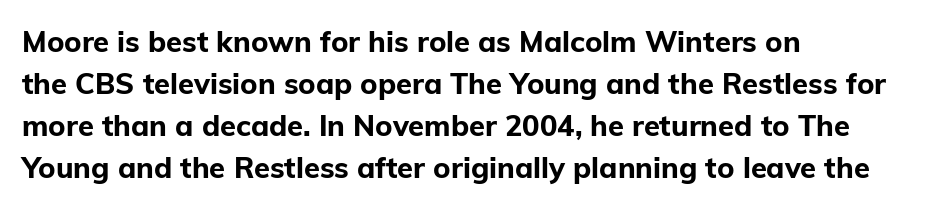
{"serif": "no", "italic": "no", "bold": "yes", "weight": "bold", "width": "normal", "stroke_contrast": "low", "x_height": "medium", "monospaced": "no", "underline": "no", "align": "left", "line_spacing": "normal", "line_spacing_ratio": 1.45, "letter_spacing": "normal", "letter_spacing_em": 0.0, "glyph_px": 29}
